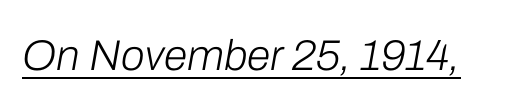
The image shows 43 px light type, italic (leaning right); set normal letter spacing, underlined; low stroke contrast and a medium x-height.
